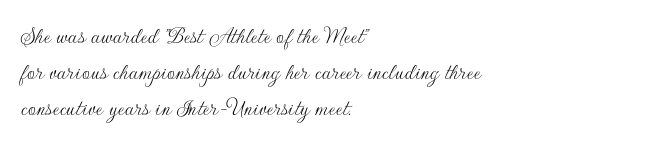
The image shows 25 px text type; set left-aligned, normal line spacing (1.45x), normal letter spacing, not underlined.
